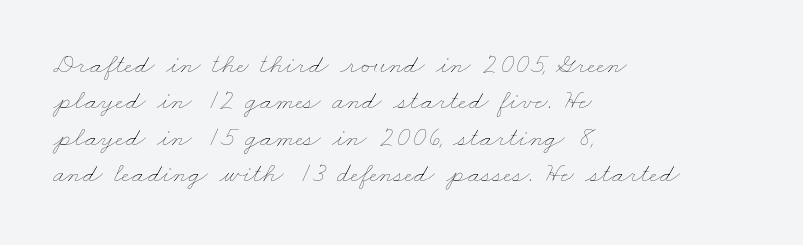
The image shows 28 px thin, wide type; set left-aligned, normal line spacing (1.3x), normal letter spacing, not underlined; low stroke contrast and a small x-height.
